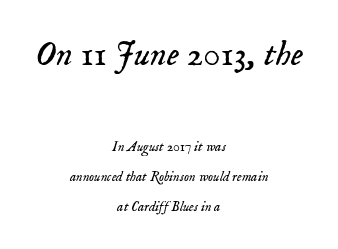
Q: Is the text bold? A: No.
Q: Is the text italic (slanted)? A: Yes, it leans right by about 18 degrees.
Q: Is the typeface a serif or a sans-serif typeface? A: Serif.
Q: Is the text underlined? A: No.
Q: How is the paragraph aligned? A: Centered.
Q: Is the spacing between letters normal or unusually wide? A: Normal.
Q: Is the spacing between lines tight, normal or loose? A: Loose.
Q: Which block of text is set in a larger size, the first (top) or the second (bottom)? A: The first (top) one.
Q: Width (condensed, normal, or wide)? A: Normal.
Q: Stroke contrast? A: Low.
Q: x-height? A: Small.
Q: Monospaced? A: No.
